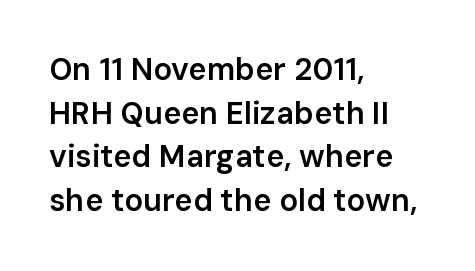
Q: Is the text bold? A: Semi-bold.
Q: Is the text italic (slanted)? A: No, it is upright.
Q: Is the typeface a serif or a sans-serif typeface? A: Sans-serif.
Q: Is the text underlined? A: No.
Q: How is the paragraph aligned? A: Left-aligned.
Q: Is the spacing between letters normal or unusually wide? A: Normal.
Q: Is the spacing between lines tight, normal or loose? A: Normal.
Q: Width (condensed, normal, or wide)? A: Normal.
Q: Stroke contrast? A: Low.
Q: x-height? A: Medium.
Q: Monospaced? A: No.
